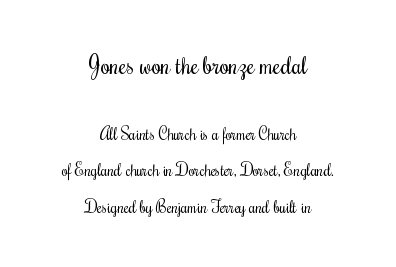
The image shows 24 px text type; set centered, loose line spacing (2.28x), normal letter spacing, not underlined; the first (top) block is 1.5x larger.
